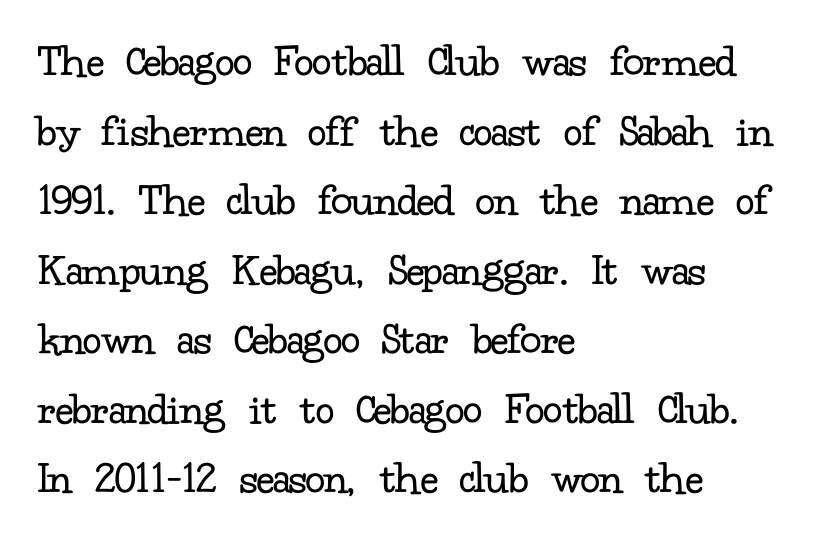
{"serif": "yes", "italic": "no", "bold": "no", "weight": "regular", "width": "normal", "stroke_contrast": "low", "x_height": "small", "monospaced": "no", "underline": "no", "align": "left", "line_spacing": "normal", "line_spacing_ratio": 1.48, "letter_spacing": "normal", "letter_spacing_em": 0.0, "glyph_px": 47}
